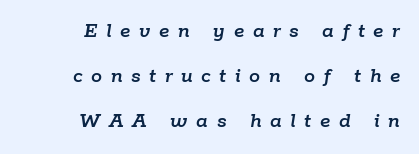
Q: Is the text italic (slanted)? A: Yes, it leans right by about 9 degrees.
Q: Is the text underlined? A: No.
Q: How is the paragraph aligned? A: Right-aligned.
Q: Is the spacing between letters normal or unusually wide? A: Unusually wide.
Q: Is the spacing between lines tight, normal or loose? A: Loose.
